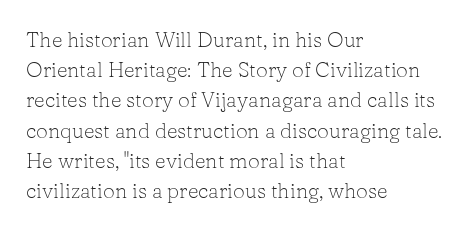
Regarding leading, the lines here are spaced in the standard way. Underline: absent. A classic flush-left, rag-right setting is used for this passage. Every character sits straight up, as roman type does.
